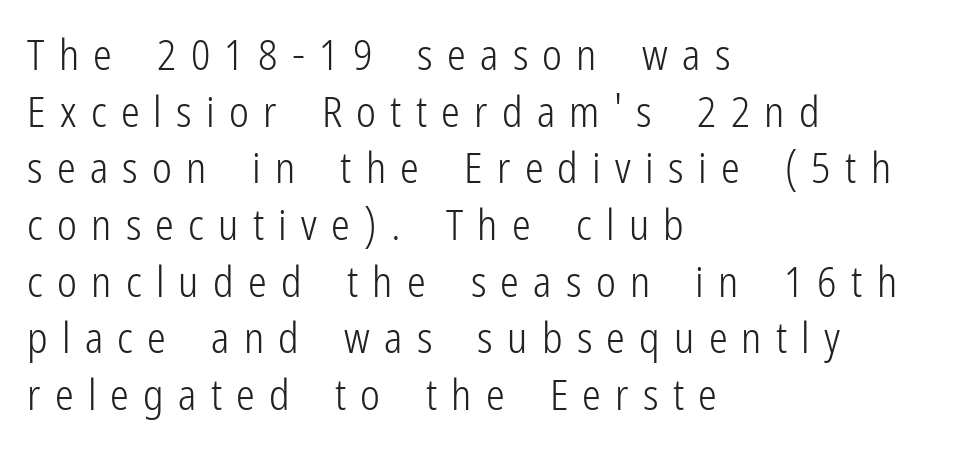
The image shows 42 px light, condensed sans-serif type, upright; set left-aligned, normal line spacing (1.35x), unusually wide letter spacing (+0.34 em), not underlined; low stroke contrast and a medium x-height.
